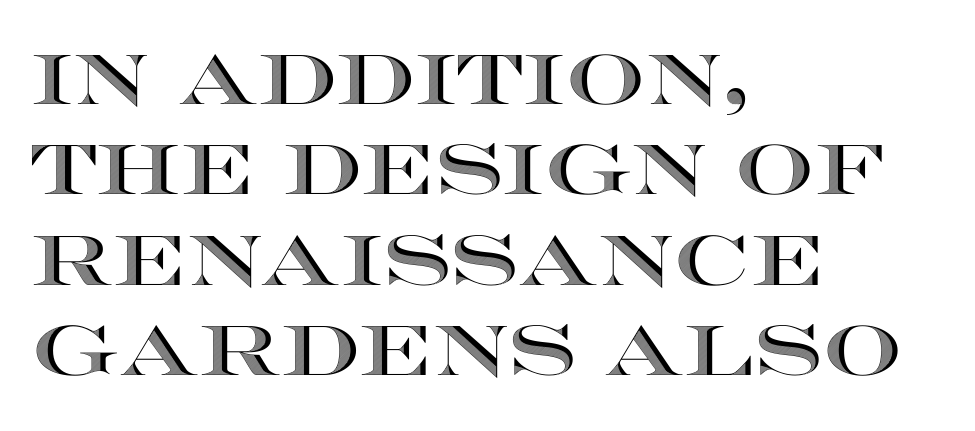
{"italic": "no", "width": "wide", "x_height": "large", "monospaced": "no", "underline": "no", "align": "left", "line_spacing": "normal", "line_spacing_ratio": 1.29, "letter_spacing": "normal", "letter_spacing_em": 0.0, "glyph_px": 70}
